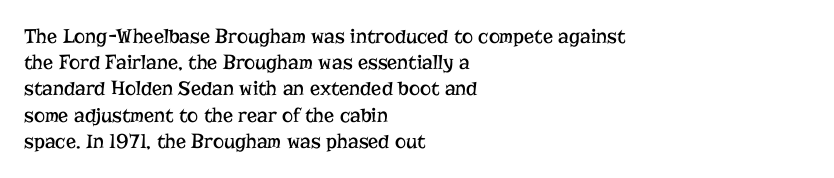
{"italic": "no", "bold": "no", "underline": "no", "align": "left", "line_spacing": "normal", "line_spacing_ratio": 1.25, "letter_spacing": "normal", "letter_spacing_em": 0.0, "glyph_px": 21}
